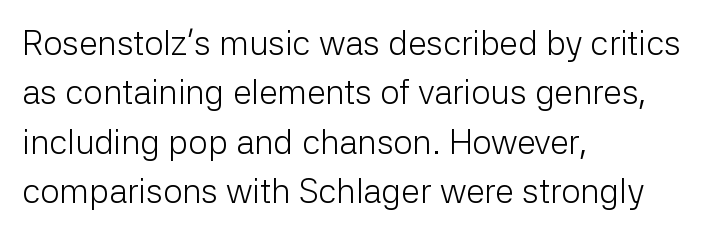
The image shows 34 px light sans-serif type, upright; set left-aligned, normal line spacing (1.45x), normal letter spacing, not underlined; low stroke contrast and a medium x-height.
